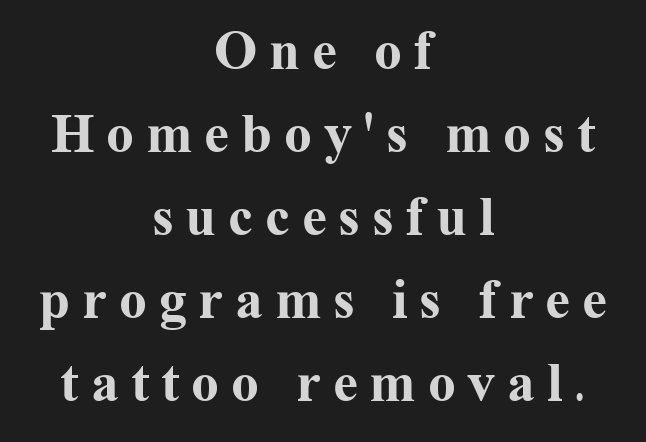
Q: Is the text bold? A: Yes.
Q: Is the text italic (slanted)? A: No, it is upright.
Q: Is the typeface a serif or a sans-serif typeface? A: Serif.
Q: Is the text underlined? A: No.
Q: How is the paragraph aligned? A: Centered.
Q: Is the spacing between letters normal or unusually wide? A: Unusually wide.
Q: Is the spacing between lines tight, normal or loose? A: Normal.
Q: Width (condensed, normal, or wide)? A: Normal.
Q: Stroke contrast? A: Medium.
Q: x-height? A: Medium.
Q: Monospaced? A: No.
